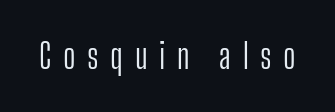
Nope, not italic — everything's standing straight. Regarding serifs, this sample does without them. The weight tops out at a normal text grade. Observe the wide spacing: letters keep a clear distance from each other. These lines are rendered in a variable-pitch font. The area under the type is left untouched.
